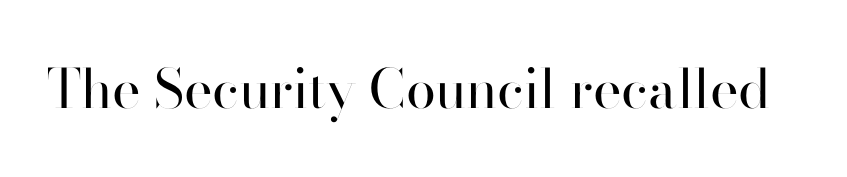
{"serif": "no", "italic": "no", "bold": "no", "weight": "regular", "width": "normal", "stroke_contrast": "high", "x_height": "small", "monospaced": "no", "underline": "no", "letter_spacing": "normal", "letter_spacing_em": 0.0, "glyph_px": 54}
